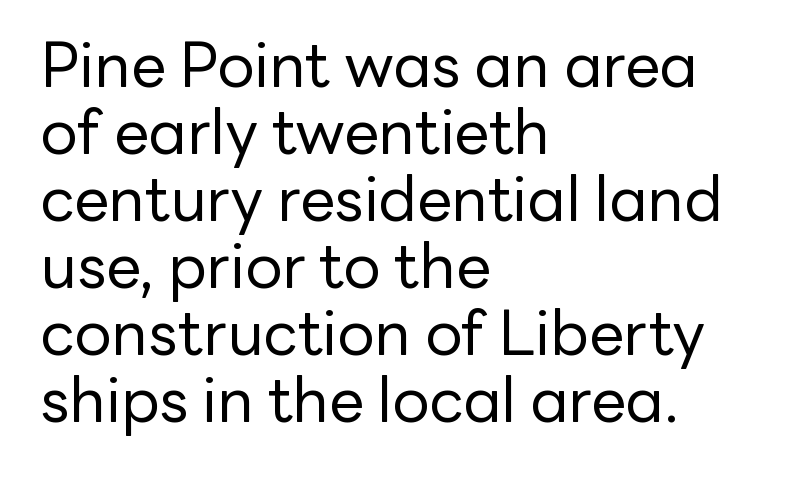
The image shows 62 px regular-weight sans-serif type, upright; set left-aligned, tight line spacing (1.08x), normal letter spacing, not underlined; low stroke contrast and a medium x-height.
